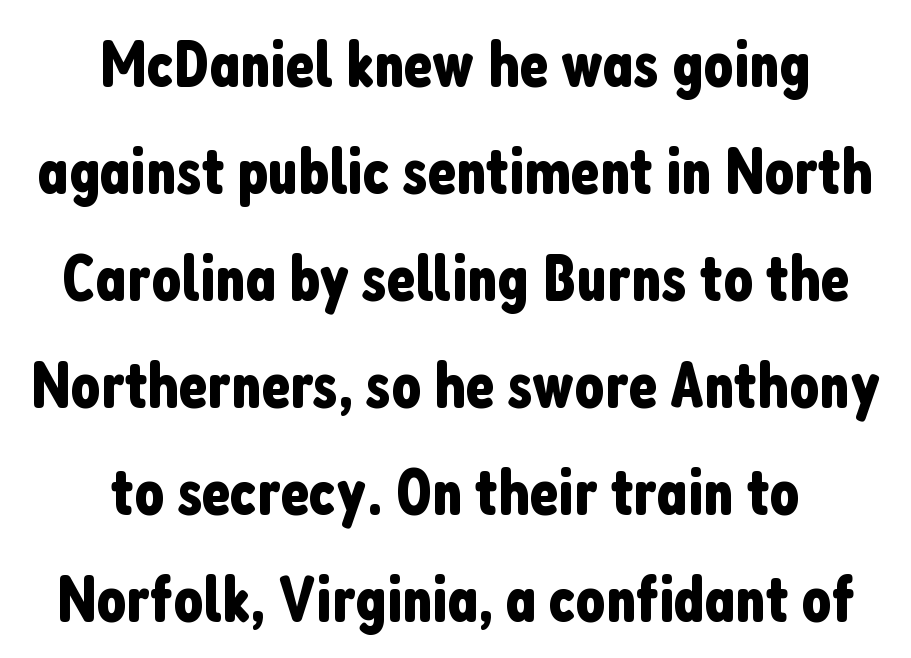
Q: Is the text italic (slanted)? A: No, it is upright.
Q: Is the typeface a serif or a sans-serif typeface? A: Sans-serif.
Q: Is the text underlined? A: No.
Q: How is the paragraph aligned? A: Centered.
Q: Is the spacing between letters normal or unusually wide? A: Normal.
Q: Is the spacing between lines tight, normal or loose? A: Normal.
Q: Width (condensed, normal, or wide)? A: Condensed.
Q: Stroke contrast? A: Low.
Q: x-height? A: Medium.
Q: Monospaced? A: No.
